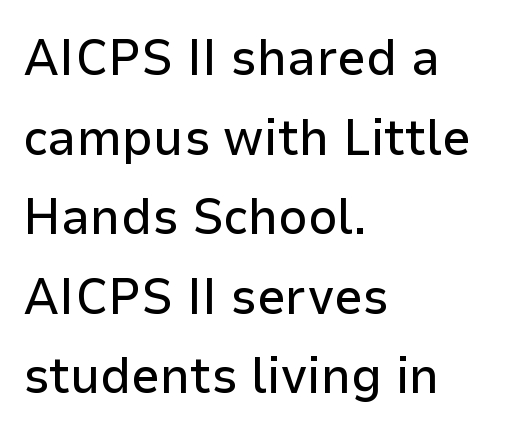
Q: Is the text italic (slanted)? A: No, it is upright.
Q: Is the typeface a serif or a sans-serif typeface? A: Sans-serif.
Q: Is the text underlined? A: No.
Q: How is the paragraph aligned? A: Left-aligned.
Q: Is the spacing between letters normal or unusually wide? A: Normal.
Q: Is the spacing between lines tight, normal or loose? A: Normal.
Q: Width (condensed, normal, or wide)? A: Normal.
Q: Stroke contrast? A: Low.
Q: x-height? A: Medium.
Q: Monospaced? A: No.
